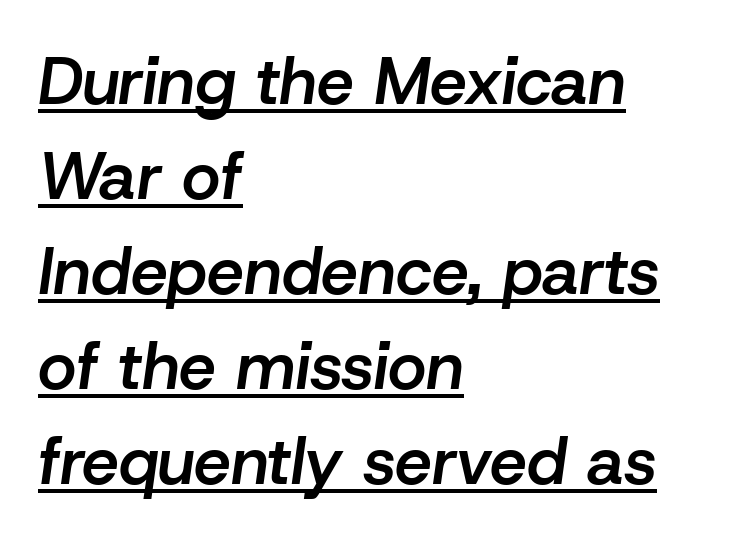
A typesetter would call this proportional, since set widths differ per character. Interline gaps are of average width in this sample. In terms of letterspacing, this is plain default setting. These lines are set flush left with a ragged right edge. Quick note: underline on.
